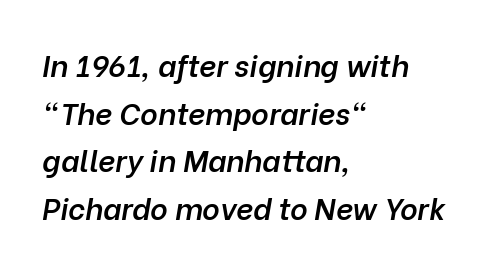
Q: Is the text bold? A: Semi-bold.
Q: Is the text italic (slanted)? A: Yes, it leans right by about 10 degrees.
Q: Is the text underlined? A: No.
Q: How is the paragraph aligned? A: Left-aligned.
Q: Is the spacing between letters normal or unusually wide? A: Normal.
Q: Is the spacing between lines tight, normal or loose? A: Normal.
Q: Width (condensed, normal, or wide)? A: Normal.
Q: Stroke contrast? A: Low.
Q: x-height? A: Medium.
Q: Monospaced? A: No.
